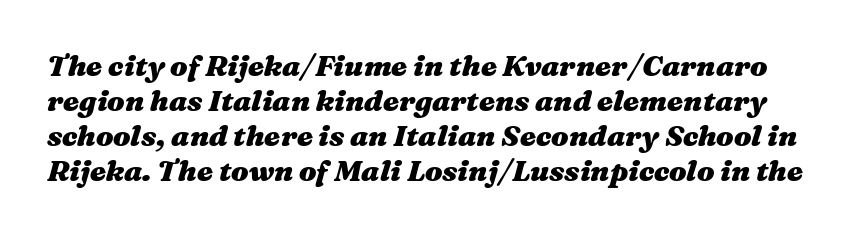
Q: Is the text bold? A: Yes.
Q: Is the text italic (slanted)? A: Yes, it leans right by about 16 degrees.
Q: Is the text underlined? A: No.
Q: Is the spacing between letters normal or unusually wide? A: Normal.
Q: Width (condensed, normal, or wide)? A: Wide.
Q: Stroke contrast? A: Medium.
Q: x-height? A: Medium.
Q: Monospaced? A: No.
